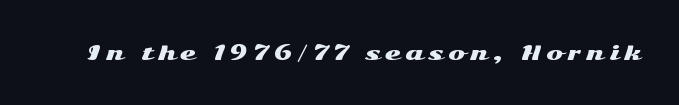
The image shows 20 px text type; set unusually wide letter spacing (+0.24 em), not underlined.
